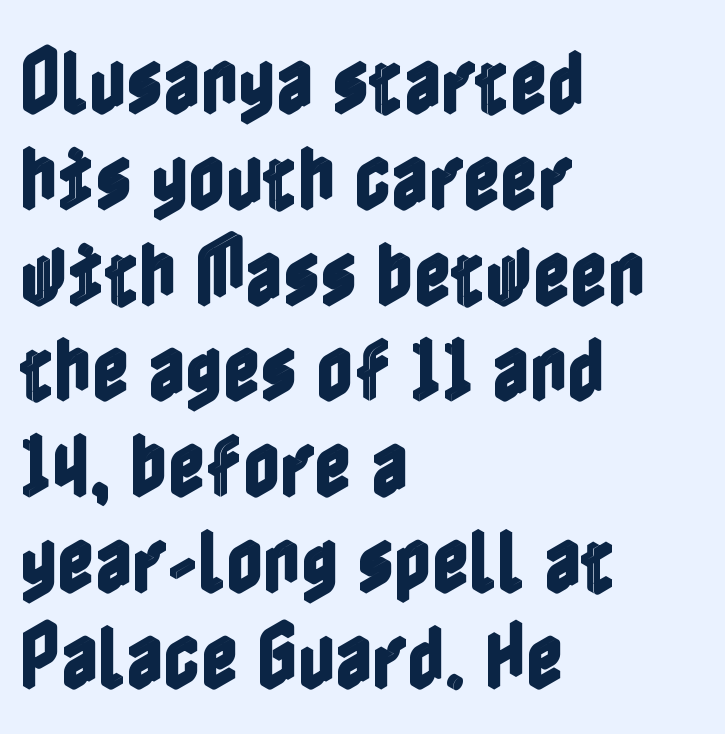
Tracking value appears to be zero — textbook default spacing. What's the leading like? Ordinary, nothing unusual. Posture: straight, roman, zero tilt. The typesetter chose a ragged-right arrangement here.
